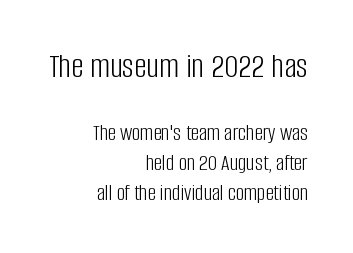
{"serif": "no", "italic": "no", "bold": "no", "weight": "light", "width": "condensed", "stroke_contrast": "low", "x_height": "large", "monospaced": "no", "underline": "no", "align": "right", "line_spacing": "normal", "line_spacing_ratio": 1.31, "letter_spacing": "normal", "letter_spacing_em": 0.0, "larger_block": "first", "size_ratio": 1.52, "glyph_px": 35}
